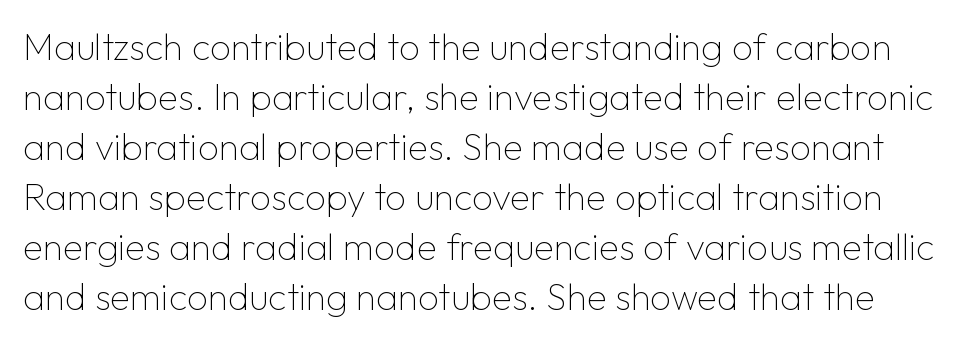
Q: Is the text bold? A: No.
Q: Is the text italic (slanted)? A: No, it is upright.
Q: Is the typeface a serif or a sans-serif typeface? A: Sans-serif.
Q: Is the text underlined? A: No.
Q: Is the spacing between letters normal or unusually wide? A: Normal.
Q: Is the spacing between lines tight, normal or loose? A: Normal.
Q: Width (condensed, normal, or wide)? A: Normal.
Q: Stroke contrast? A: Low.
Q: x-height? A: Medium.
Q: Monospaced? A: No.
